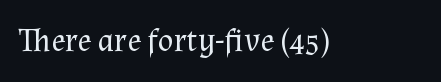
The image shows 33 px regular-weight type, upright; set normal letter spacing, not underlined; medium stroke contrast and a medium x-height.
